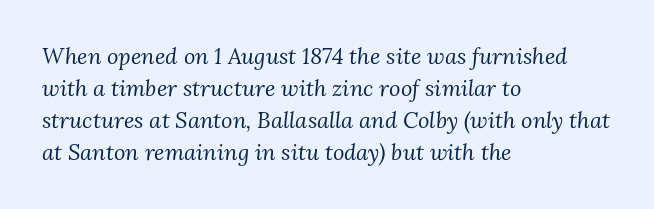
Q: Is the text bold? A: No.
Q: Is the text italic (slanted)? A: Yes, it leans right by about 3 degrees.
Q: Is the text underlined? A: No.
Q: How is the paragraph aligned? A: Left-aligned.
Q: Is the spacing between letters normal or unusually wide? A: Normal.
Q: Is the spacing between lines tight, normal or loose? A: Normal.
